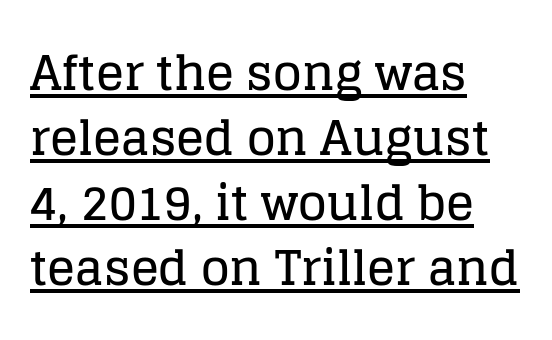
The letters stand straight up with perfectly vertical stems. Caption: standard tracking, unaltered. Summary of vertical rhythm: regular, with standard interline spacing. I'd call this a serif setting — the letters wear small feet. The ragged edge is on the right, which tells us the setting is flush left.
